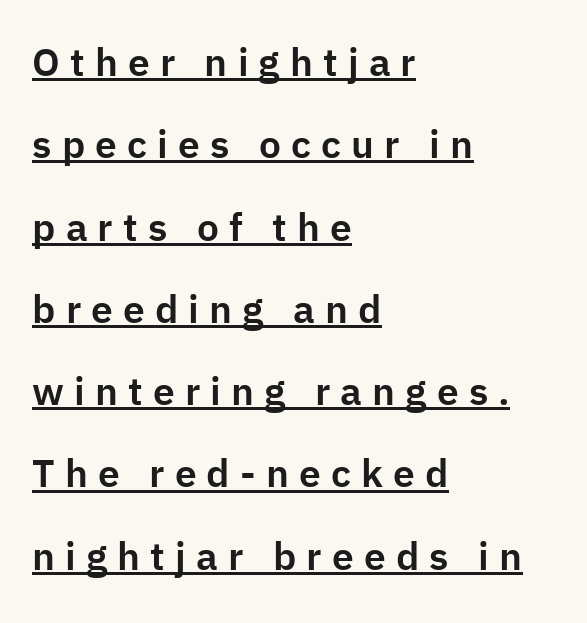
Q: Is the text italic (slanted)? A: No, it is upright.
Q: Is the typeface a serif or a sans-serif typeface? A: Sans-serif.
Q: Is the text underlined? A: Yes.
Q: How is the paragraph aligned? A: Left-aligned.
Q: Is the spacing between letters normal or unusually wide? A: Unusually wide.
Q: Is the spacing between lines tight, normal or loose? A: Loose.
Q: Width (condensed, normal, or wide)? A: Normal.
Q: Stroke contrast? A: Low.
Q: x-height? A: Medium.
Q: Monospaced? A: No.
